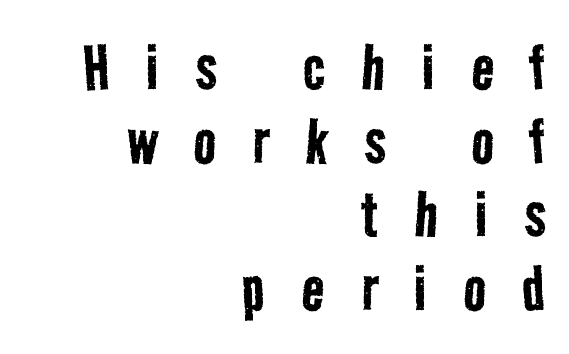
Vertical spacing — tight. All the whitespace from short lines collects on the left. These glyphs show unthickened strokes, regular width or finer. Letterform terminals end flat and unadorned throughout the passage.
